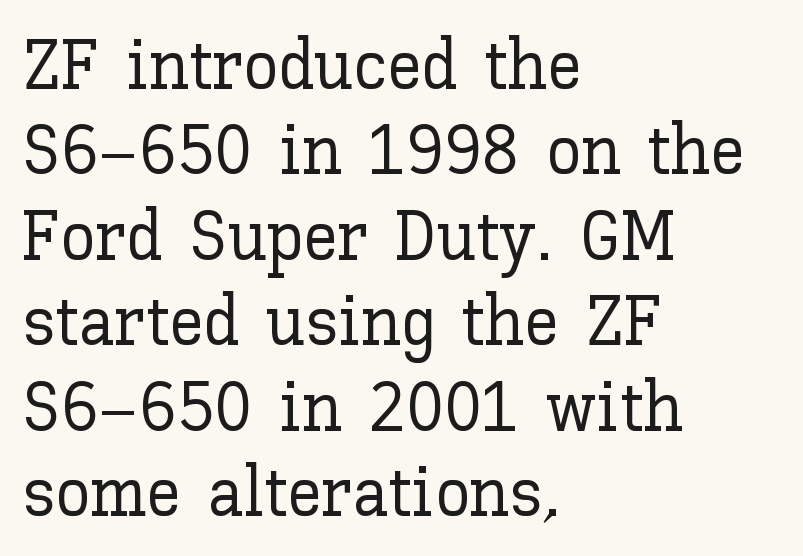
Q: Is the text italic (slanted)? A: No, it is upright.
Q: Is the text underlined? A: No.
Q: How is the paragraph aligned? A: Left-aligned.
Q: Is the spacing between letters normal or unusually wide? A: Normal.
Q: Width (condensed, normal, or wide)? A: Normal.
Q: Stroke contrast? A: Low.
Q: x-height? A: Medium.
Q: Monospaced? A: No.
